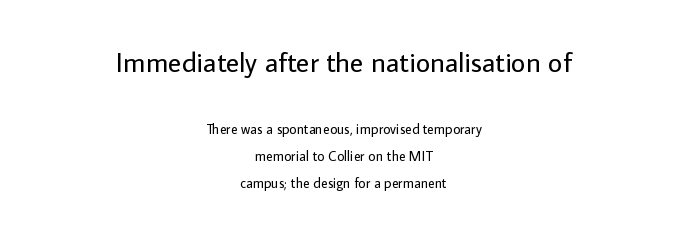
Nope, not italic — everything's standing straight. The initial chunk of copy outweighs the following chunk in type size. No chunkiness to these letters — they're not bold. If you folded the block vertically in half, each line would mirror itself in length.
